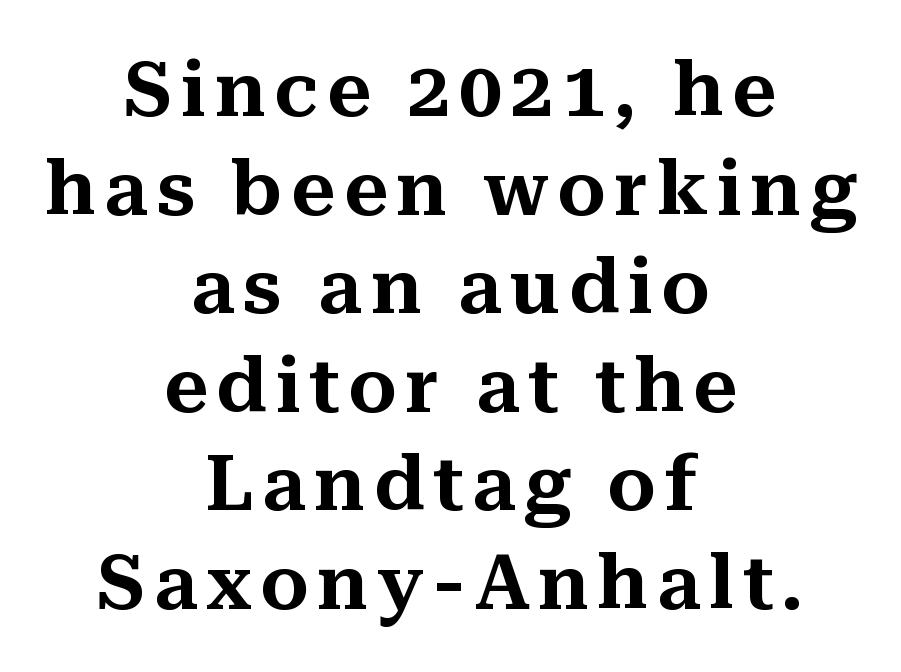
{"serif": "yes", "italic": "no", "width": "normal", "stroke_contrast": "medium", "x_height": "medium", "monospaced": "no", "underline": "no", "align": "center", "line_spacing": "normal", "line_spacing_ratio": 1.28, "glyph_px": 77}
